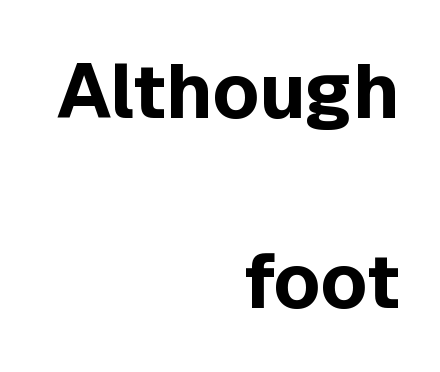
{"serif": "no", "italic": "no", "bold": "yes", "weight": "bold", "width": "normal", "x_height": "medium", "monospaced": "no", "underline": "no", "align": "right", "line_spacing": "loose", "line_spacing_ratio": 2.47, "letter_spacing": "normal", "letter_spacing_em": 0.0, "glyph_px": 77}
